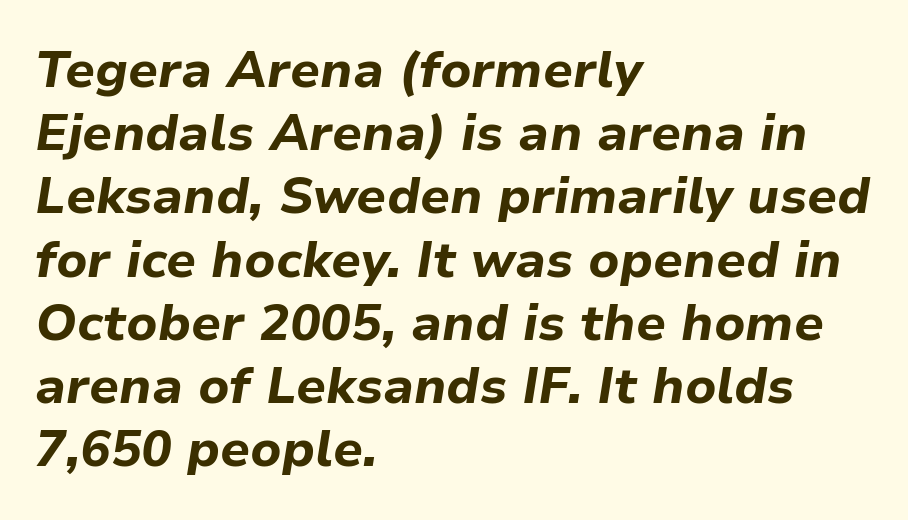
{"italic": "yes", "lean": "right", "slant_degrees": 9, "bold": "yes", "weight": "bold", "width": "normal", "stroke_contrast": "low", "x_height": "medium", "monospaced": "no", "underline": "no", "align": "left", "line_spacing_ratio": 1.24, "letter_spacing": "normal", "letter_spacing_em": 0.0, "glyph_px": 51}
